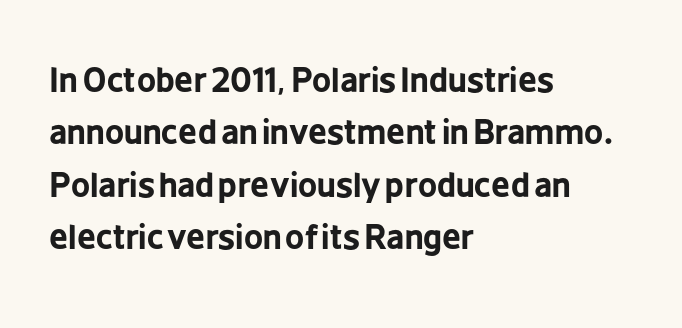
Q: Is the text bold? A: Yes.
Q: Is the text italic (slanted)? A: No, it is upright.
Q: Is the typeface a serif or a sans-serif typeface? A: Sans-serif.
Q: Is the text underlined? A: No.
Q: How is the paragraph aligned? A: Left-aligned.
Q: Is the spacing between letters normal or unusually wide? A: Normal.
Q: Is the spacing between lines tight, normal or loose? A: Normal.
Q: Width (condensed, normal, or wide)? A: Condensed.
Q: Stroke contrast? A: Low.
Q: x-height? A: Medium.
Q: Monospaced? A: No.
